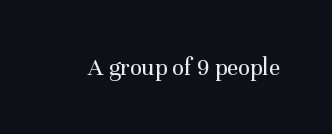
{"italic": "no", "bold": "no", "underline": "no", "letter_spacing": "normal", "letter_spacing_em": 0.0, "glyph_px": 25}
